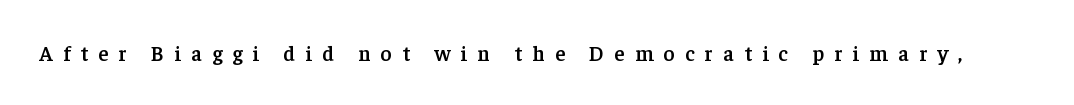
Q: Is the text bold? A: Semi-bold.
Q: Is the text italic (slanted)? A: No, it is upright.
Q: Is the text underlined? A: No.
Q: Is the spacing between letters normal or unusually wide? A: Unusually wide.
